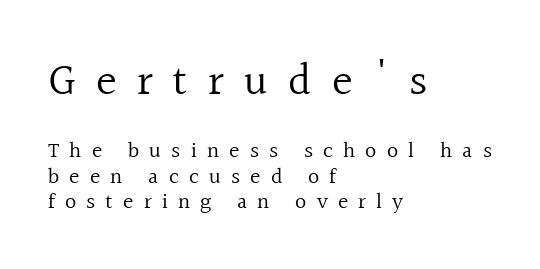
Q: Is the text bold? A: No.
Q: Is the text italic (slanted)? A: No, it is upright.
Q: Is the typeface a serif or a sans-serif typeface? A: Serif.
Q: Is the text underlined? A: No.
Q: How is the paragraph aligned? A: Left-aligned.
Q: Is the spacing between letters normal or unusually wide? A: Unusually wide.
Q: Which block of text is set in a larger size, the first (top) or the second (bottom)? A: The first (top) one.
Q: Width (condensed, normal, or wide)? A: Normal.
Q: x-height? A: Medium.
Q: Monospaced? A: No.
